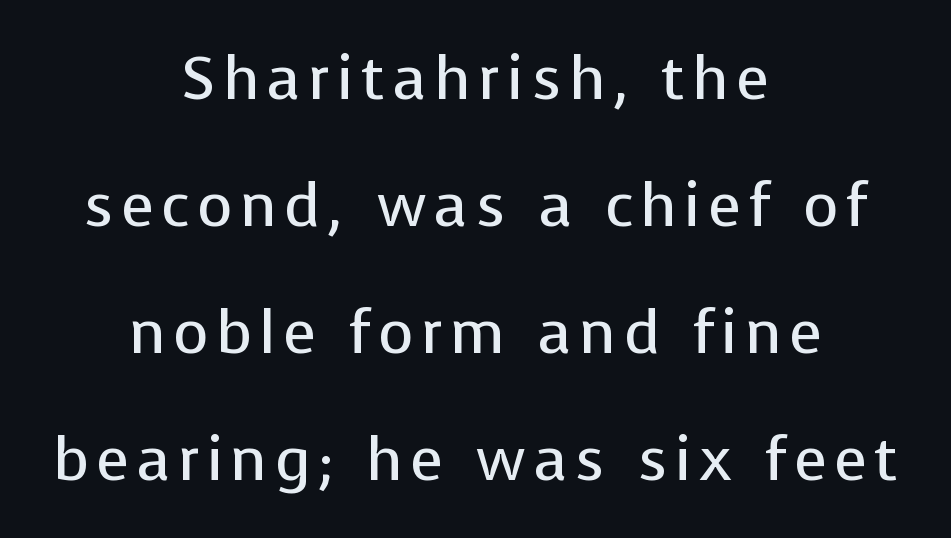
The image shows 61 px regular-weight sans-serif type, upright; set centered, loose line spacing (2.08x), not underlined; low stroke contrast and a medium x-height.
